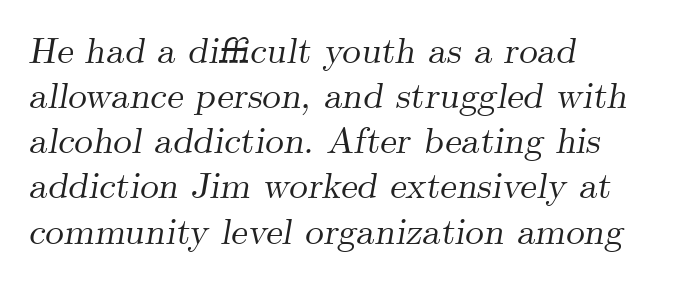
The image shows 37 px serif type, italic (leaning right); set left-aligned, line spacing 1.22x, normal letter spacing, not underlined; medium stroke contrast and a small x-height.
